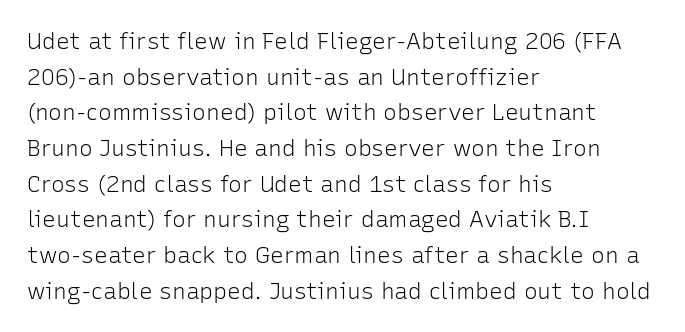
Q: Is the text bold? A: No.
Q: Is the text italic (slanted)? A: No, it is upright.
Q: Is the text underlined? A: No.
Q: How is the paragraph aligned? A: Left-aligned.
Q: Is the spacing between letters normal or unusually wide? A: Normal.
Q: Is the spacing between lines tight, normal or loose? A: Normal.
